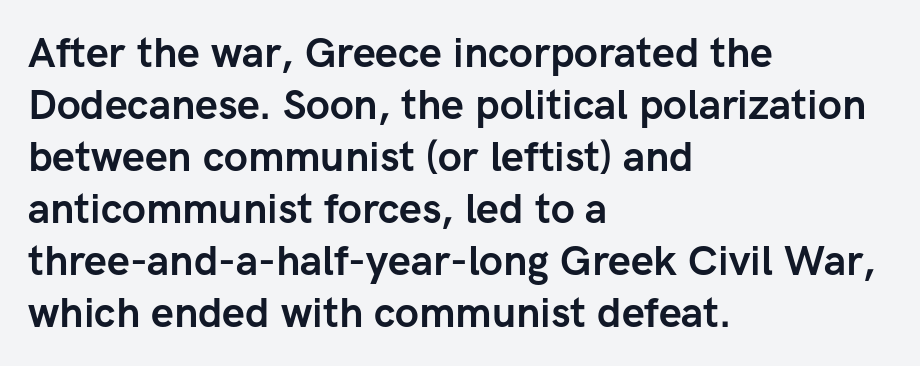
Q: Is the text bold? A: Yes.
Q: Is the text italic (slanted)? A: No, it is upright.
Q: Is the typeface a serif or a sans-serif typeface? A: Sans-serif.
Q: Is the text underlined? A: No.
Q: How is the paragraph aligned? A: Left-aligned.
Q: Is the spacing between letters normal or unusually wide? A: Normal.
Q: Is the spacing between lines tight, normal or loose? A: Normal.
Q: Width (condensed, normal, or wide)? A: Normal.
Q: Stroke contrast? A: Low.
Q: x-height? A: Medium.
Q: Monospaced? A: No.
